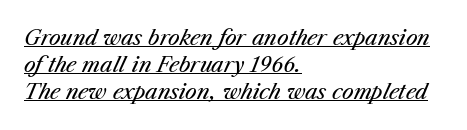
Q: Is the text bold? A: No.
Q: Is the text italic (slanted)? A: Yes, it leans right by about 23 degrees.
Q: Is the text underlined? A: Yes.
Q: How is the paragraph aligned? A: Left-aligned.
Q: Is the spacing between letters normal or unusually wide? A: Normal.
Q: Is the spacing between lines tight, normal or loose? A: Normal.
